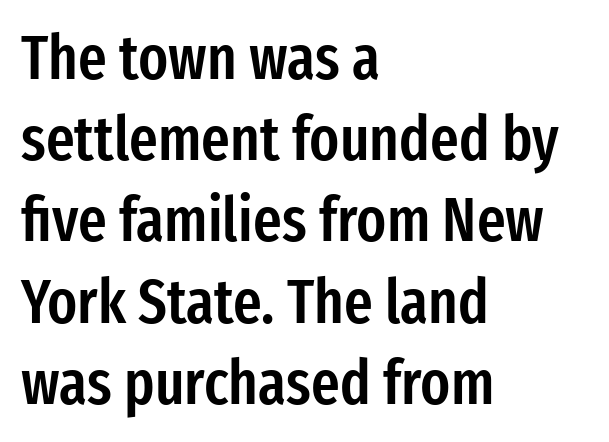
{"serif": "no", "italic": "no", "bold": "semi", "weight": "semibold", "width": "condensed", "stroke_contrast": "low", "x_height": "medium", "monospaced": "no", "underline": "no", "align": "left", "line_spacing": "normal", "line_spacing_ratio": 1.31, "letter_spacing": "normal", "letter_spacing_em": 0.0, "glyph_px": 62}
